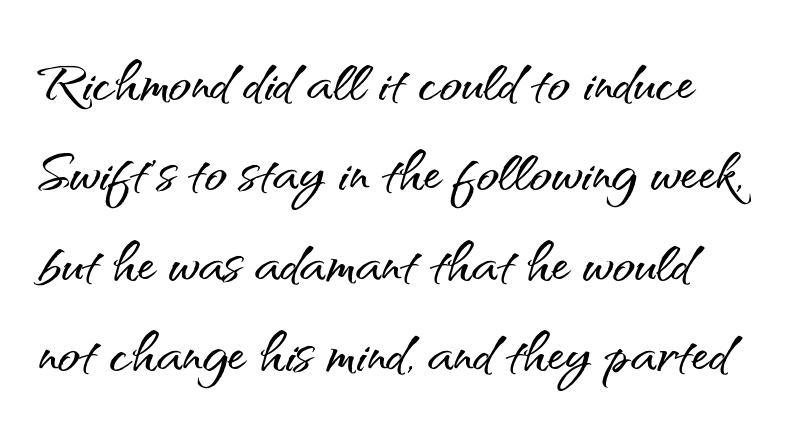
The image shows 74 px sans-serif type; set line spacing 1.22x, normal letter spacing, not underlined; medium stroke contrast and a small x-height.
